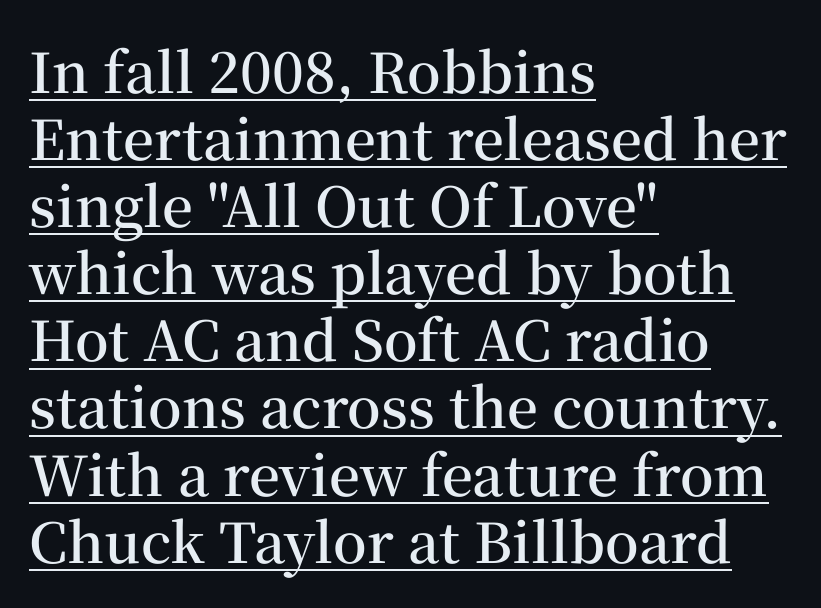
Q: Is the text bold? A: Semi-bold.
Q: Is the text italic (slanted)? A: No, it is upright.
Q: Is the typeface a serif or a sans-serif typeface? A: Serif.
Q: Is the text underlined? A: Yes.
Q: How is the paragraph aligned? A: Left-aligned.
Q: Is the spacing between letters normal or unusually wide? A: Normal.
Q: Width (condensed, normal, or wide)? A: Normal.
Q: Stroke contrast? A: Medium.
Q: x-height? A: Medium.
Q: Monospaced? A: No.
